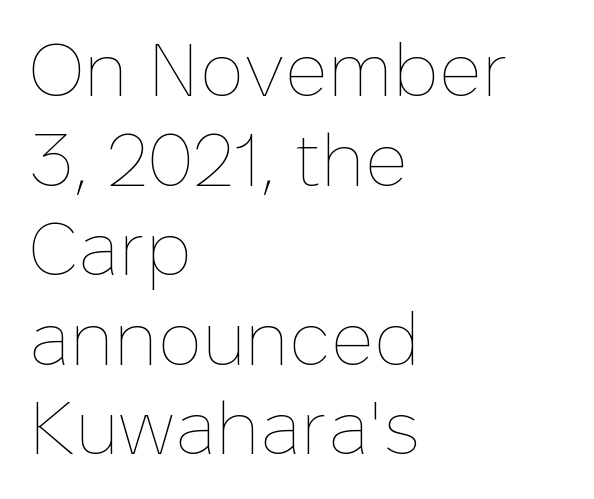
The image shows 74 px thin type, upright; set left-aligned, line spacing 1.21x, normal letter spacing, not underlined; low stroke contrast and a medium x-height.
